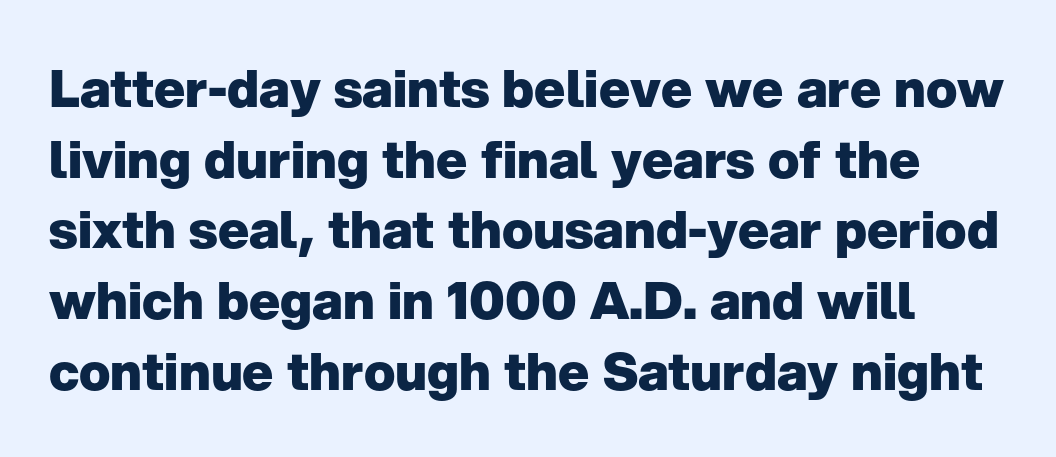
Q: Is the text bold? A: Yes.
Q: Is the text italic (slanted)? A: No, it is upright.
Q: Is the typeface a serif or a sans-serif typeface? A: Sans-serif.
Q: Is the text underlined? A: No.
Q: Is the spacing between letters normal or unusually wide? A: Normal.
Q: Is the spacing between lines tight, normal or loose? A: Normal.
Q: Width (condensed, normal, or wide)? A: Normal.
Q: Stroke contrast? A: Low.
Q: x-height? A: Medium.
Q: Monospaced? A: No.
